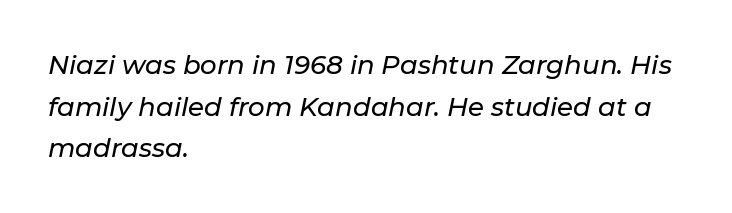
The image shows 26 px text type, italic (leaning right); set left-aligned, normal line spacing (1.6x), normal letter spacing, not underlined.
